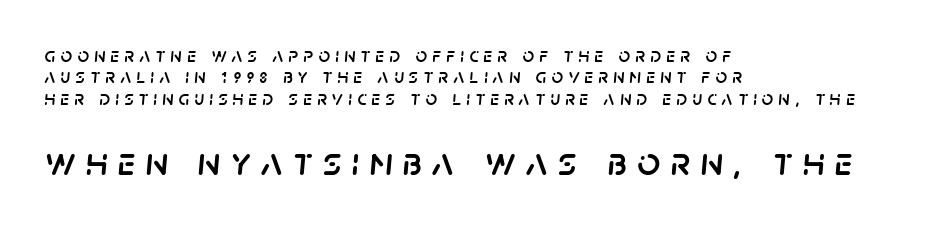
Anything drawn beneath the words? Only blank space. You get the small type first, then a jump to larger type. The typography opts for an oblique posture over an upright one. Spacing verdict: proportional, widths tailored to each character.
